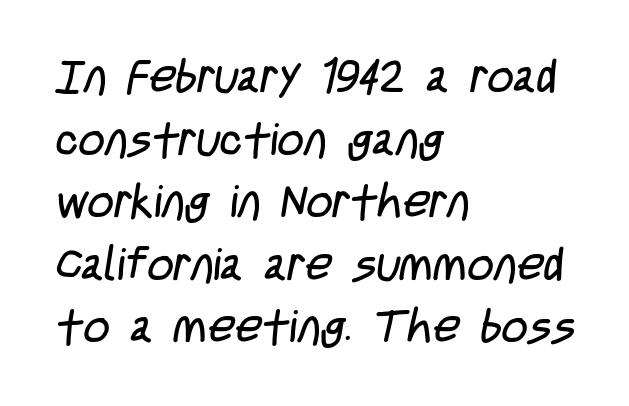
Q: Is the text bold? A: No.
Q: Is the typeface a serif or a sans-serif typeface? A: Sans-serif.
Q: Is the text underlined? A: No.
Q: How is the paragraph aligned? A: Left-aligned.
Q: Is the spacing between letters normal or unusually wide? A: Normal.
Q: Is the spacing between lines tight, normal or loose? A: Normal.
Q: Width (condensed, normal, or wide)? A: Condensed.
Q: Stroke contrast? A: Low.
Q: x-height? A: Large.
Q: Monospaced? A: No.
